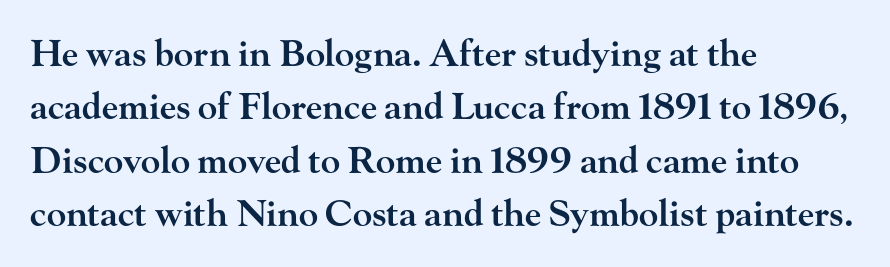
The image shows 36 px semibold, wide serif type, upright; set left-aligned, normal line spacing (1.48x), normal letter spacing, not underlined; high stroke contrast and a small x-height.
